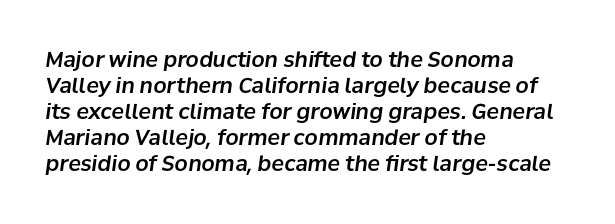
The image shows 21 px text type, italic (leaning right); set left-aligned, line spacing 1.24x, normal letter spacing, not underlined.
